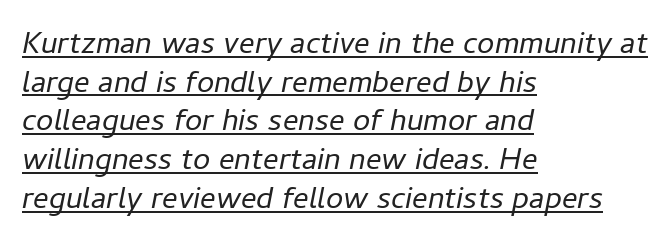
These characters rest on top of a visible drawn line. Leading: standard. Short and long lines alike share a common starting point at left. Observe the lean: these are italic letterforms. Proportional: the letters do not fall into vertical columns.
